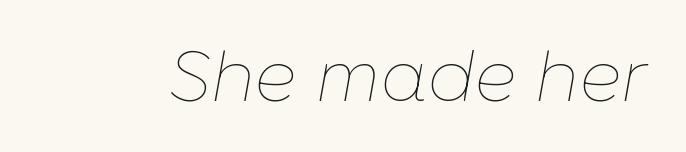
Q: Is the text bold? A: No.
Q: Is the text italic (slanted)? A: Yes, it leans right by about 10 degrees.
Q: Is the text underlined? A: No.
Q: Is the spacing between letters normal or unusually wide? A: Normal.
Q: Width (condensed, normal, or wide)? A: Normal.
Q: Stroke contrast? A: Low.
Q: x-height? A: Medium.
Q: Monospaced? A: No.
